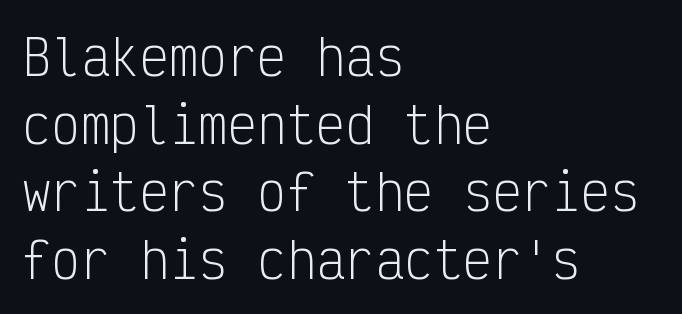
No letter is thick-stroked: the sample isn't bold. These lines keep a tight, regular rhythm from letter to letter. This block has exactly the height ordinary leading produces. Nope, no serifs anywhere on these letters. The area under the type is left untouched. Fixed-width glyphs throughout — classic coding-font behaviour.
